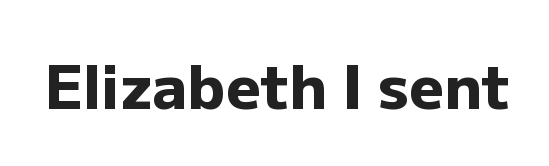
The image shows 60 px heavy sans-serif type, upright; set normal letter spacing, not underlined; low stroke contrast and a medium x-height.
